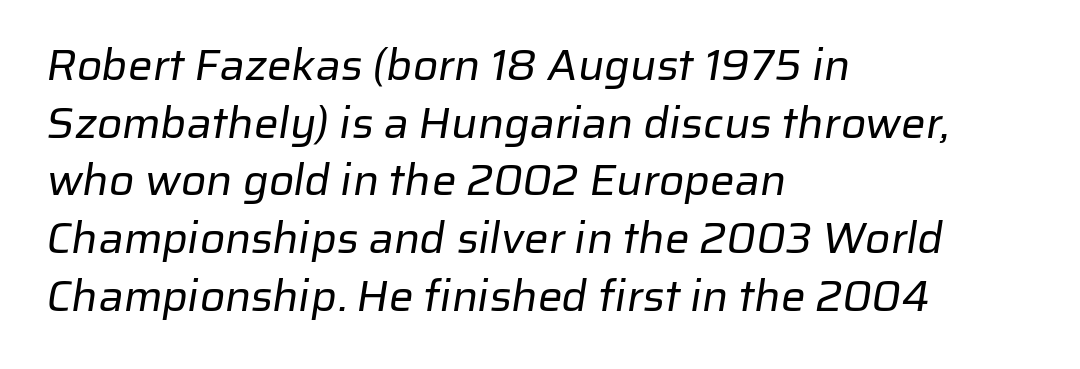
{"serif": "no", "bold": "no", "weight": "regular", "width": "normal", "stroke_contrast": "low", "x_height": "medium", "monospaced": "no", "underline": "no", "align": "left", "line_spacing": "normal", "line_spacing_ratio": 1.31, "letter_spacing": "normal", "letter_spacing_em": 0.0, "glyph_px": 44}
